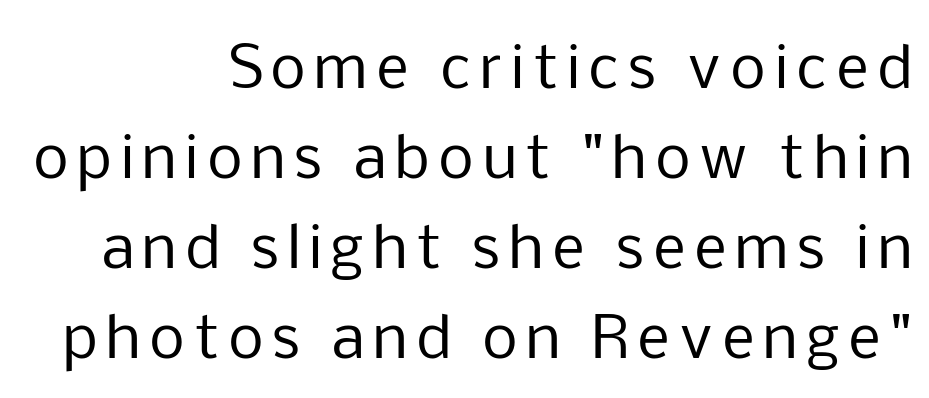
Q: Is the text bold? A: No.
Q: Is the text italic (slanted)? A: No, it is upright.
Q: Is the typeface a serif or a sans-serif typeface? A: Sans-serif.
Q: Is the text underlined? A: No.
Q: How is the paragraph aligned? A: Right-aligned.
Q: Is the spacing between lines tight, normal or loose? A: Normal.
Q: Width (condensed, normal, or wide)? A: Normal.
Q: Stroke contrast? A: Low.
Q: x-height? A: Medium.
Q: Monospaced? A: No.
